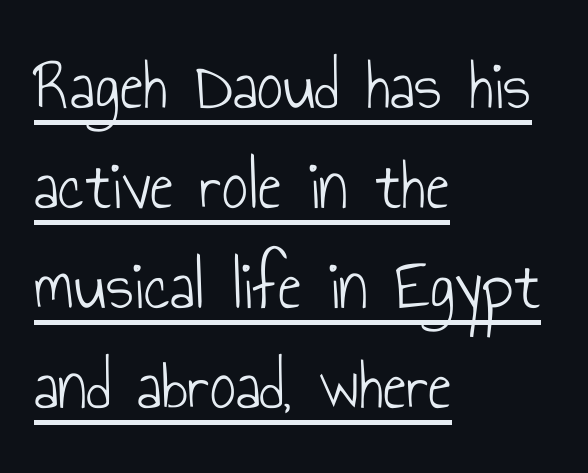
Q: Is the text bold? A: No.
Q: Is the text italic (slanted)? A: No, it is upright.
Q: Is the typeface a serif or a sans-serif typeface? A: Sans-serif.
Q: Is the text underlined? A: Yes.
Q: How is the paragraph aligned? A: Left-aligned.
Q: Is the spacing between letters normal or unusually wide? A: Normal.
Q: Is the spacing between lines tight, normal or loose? A: Normal.
Q: Width (condensed, normal, or wide)? A: Condensed.
Q: Stroke contrast? A: Low.
Q: x-height? A: Small.
Q: Monospaced? A: No.
